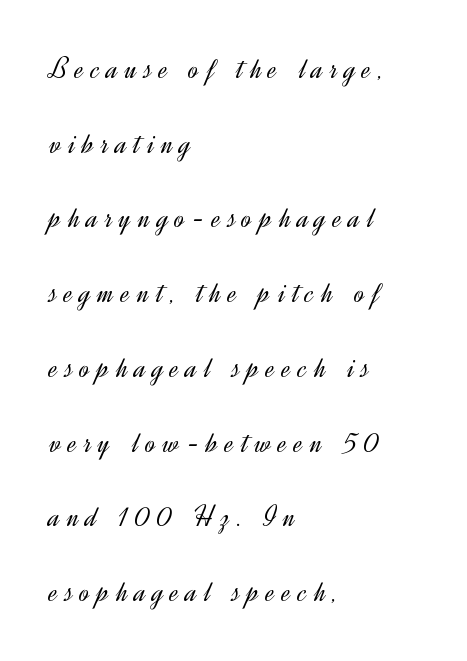
Q: Is the text bold? A: No.
Q: Is the text italic (slanted)? A: Yes.
Q: Is the typeface a serif or a sans-serif typeface? A: Sans-serif.
Q: Is the text underlined? A: No.
Q: How is the paragraph aligned? A: Left-aligned.
Q: Is the spacing between letters normal or unusually wide? A: Unusually wide.
Q: Is the spacing between lines tight, normal or loose? A: Loose.
Q: Width (condensed, normal, or wide)? A: Normal.
Q: x-height? A: Small.
Q: Monospaced? A: No.
